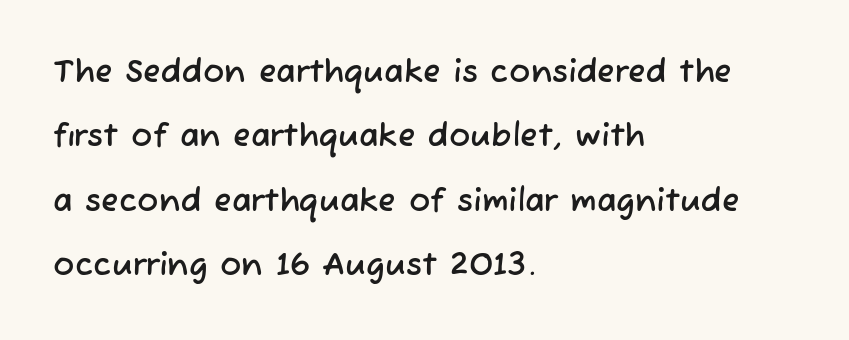
Q: Is the typeface a serif or a sans-serif typeface? A: Sans-serif.
Q: Is the text underlined? A: No.
Q: How is the paragraph aligned? A: Left-aligned.
Q: Is the spacing between letters normal or unusually wide? A: Normal.
Q: Is the spacing between lines tight, normal or loose? A: Loose.
Q: Width (condensed, normal, or wide)? A: Normal.
Q: Stroke contrast? A: Low.
Q: x-height? A: Medium.
Q: Monospaced? A: No.
